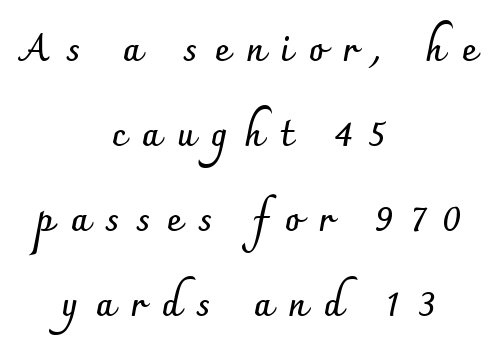
{"serif": "no", "bold": "yes", "weight": "semibold", "width": "normal", "stroke_contrast": "low", "x_height": "small", "monospaced": "no", "underline": "no", "align": "center", "line_spacing": "loose", "line_spacing_ratio": 2.36, "letter_spacing": "wide", "letter_spacing_em": 0.46, "glyph_px": 36}
